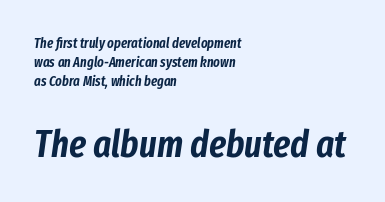
Q: Is the text italic (slanted)? A: Yes, it leans right by about 8 degrees.
Q: Is the text underlined? A: No.
Q: How is the paragraph aligned? A: Left-aligned.
Q: Is the spacing between letters normal or unusually wide? A: Normal.
Q: Is the spacing between lines tight, normal or loose? A: Normal.
Q: Which block of text is set in a larger size, the first (top) or the second (bottom)? A: The second (bottom) one.
Q: Width (condensed, normal, or wide)? A: Condensed.
Q: Stroke contrast? A: Low.
Q: x-height? A: Medium.
Q: Monospaced? A: No.
